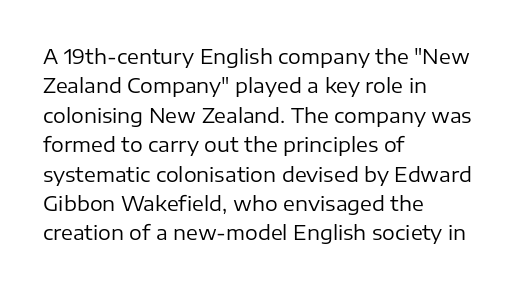
{"italic": "no", "bold": "no", "underline": "no", "align": "left", "line_spacing": "normal", "line_spacing_ratio": 1.47, "letter_spacing": "normal", "letter_spacing_em": 0.0, "glyph_px": 20}
